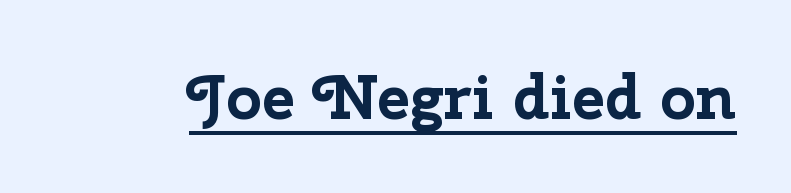
The image shows 62 px bold sans-serif type, upright; set normal letter spacing, underlined; low stroke contrast and a medium x-height.
